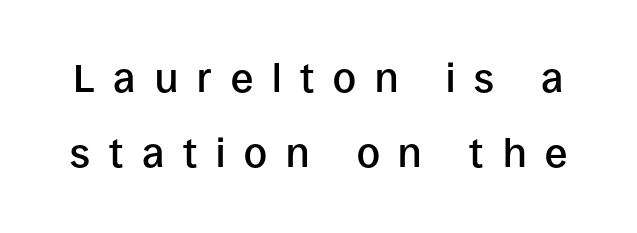
The image shows 40 px semibold sans-serif type, upright; set line spacing 1.88x, unusually wide letter spacing (+0.47 em), not underlined; low stroke contrast and a large x-height.
